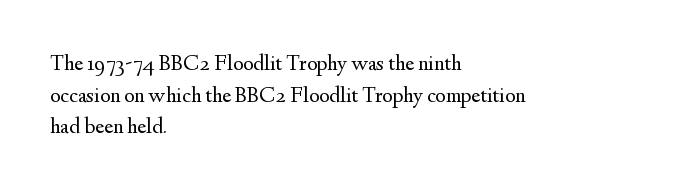
The image shows 22 px text type, upright; set left-aligned, normal line spacing (1.44x), normal letter spacing, not underlined.
